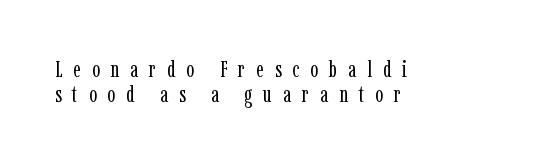
Glance below the letters and you will spot only blank space. How are the letters spaced? Widely, with obvious added tracking. The type sits square on the baseline with zero lean. The ragged edge is on the right, which tells us the setting is flush left.
